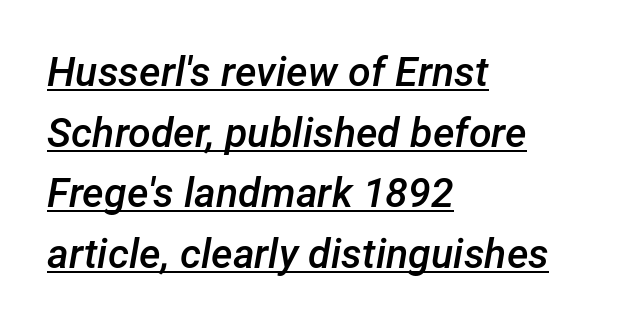
{"italic": "yes", "lean": "right", "slant_degrees": 12, "bold": "semi", "weight": "semibold", "width": "normal", "stroke_contrast": "low", "x_height": "medium", "monospaced": "no", "underline": "yes", "align": "left", "line_spacing": "normal", "line_spacing_ratio": 1.48, "letter_spacing": "normal", "letter_spacing_em": 0.0, "glyph_px": 41}
